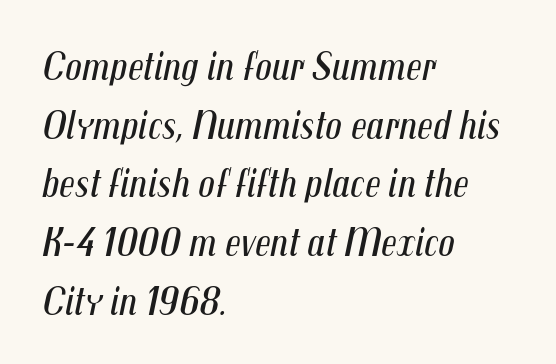
Q: Is the text bold? A: No.
Q: Is the text italic (slanted)? A: Yes, it leans right by about 12 degrees.
Q: Is the text underlined? A: No.
Q: How is the paragraph aligned? A: Left-aligned.
Q: Is the spacing between letters normal or unusually wide? A: Normal.
Q: Is the spacing between lines tight, normal or loose? A: Normal.
Q: Width (condensed, normal, or wide)? A: Condensed.
Q: Stroke contrast? A: Medium.
Q: x-height? A: Medium.
Q: Monospaced? A: No.
